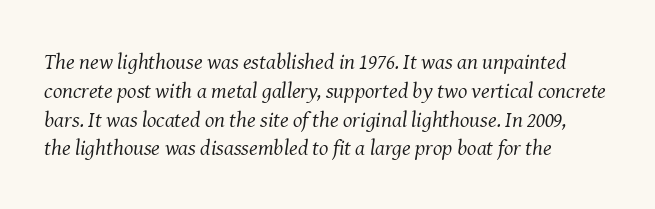
The image shows 22 px text type, italic (leaning right); set left-aligned, normal line spacing (1.31x), normal letter spacing, not underlined.
